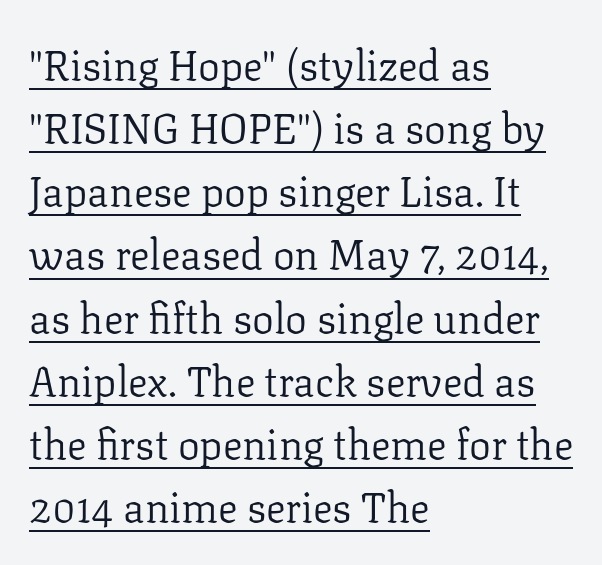
How are the letters spaced? Ordinarily, with no added tracking. No letter is thick-stroked: the sample isn't bold. Do the characters align in a grid? No, the font is proportional. The words here are underlined.
